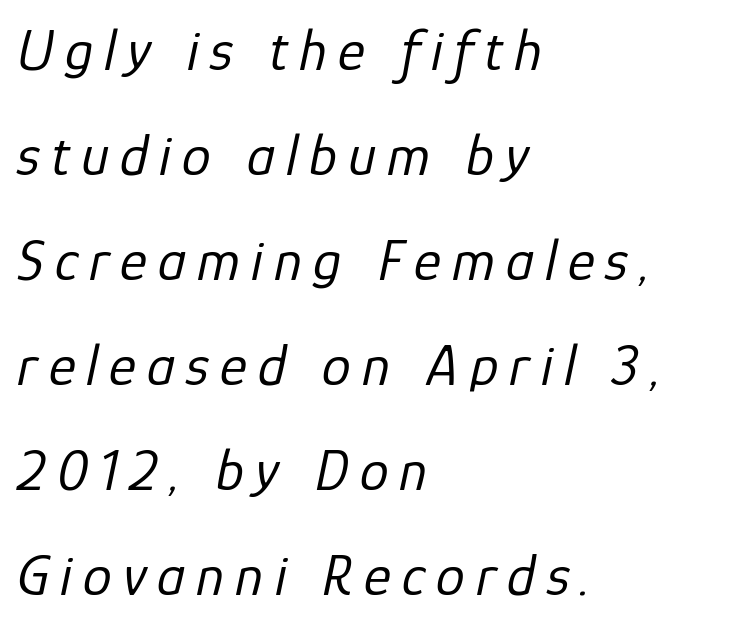
Characters are canted at an angle relative to the baseline's perpendicular. Descender tails drop into unmarked territory. Is the type heavy? It reads as light-to-regular instead. These lines are rendered in a variable-pitch font. The paragraph has a hard left edge and a soft right edge.
